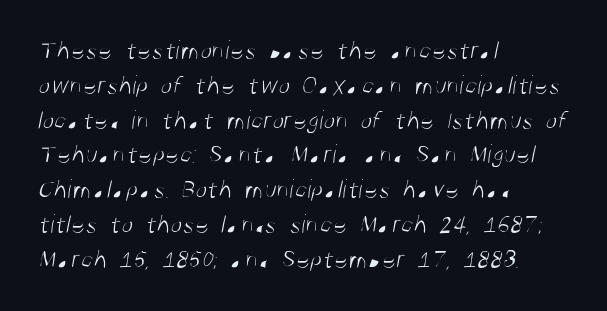
Q: Is the text bold? A: No.
Q: Is the text underlined? A: No.
Q: How is the paragraph aligned? A: Left-aligned.
Q: Is the spacing between letters normal or unusually wide? A: Normal.
Q: Is the spacing between lines tight, normal or loose? A: Normal.
